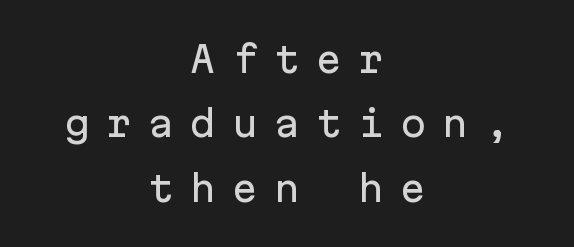
{"serif": "no", "italic": "no", "width": "normal", "stroke_contrast": "low", "x_height": "medium", "monospaced": "yes", "underline": "no", "align": "center", "line_spacing_ratio": 1.84, "letter_spacing": "wide", "letter_spacing_em": 0.45, "glyph_px": 35}
